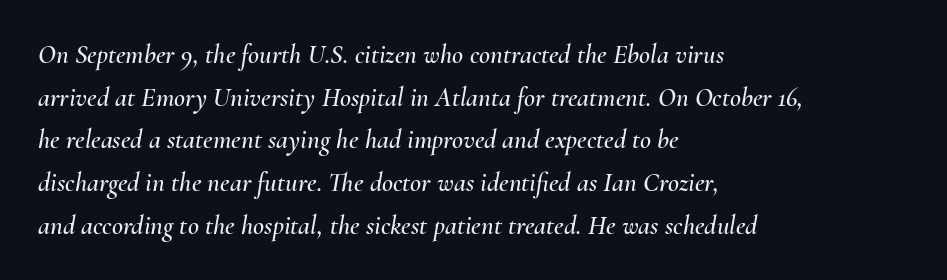
Where is the straight margin? On the left. The letterforms sit shoulder to shoulder at normal distance. Observe the lean: these are italic letterforms. The block of text has a typical density, with ordinary space between rows. Any mark beneath the type? The region is blank.
